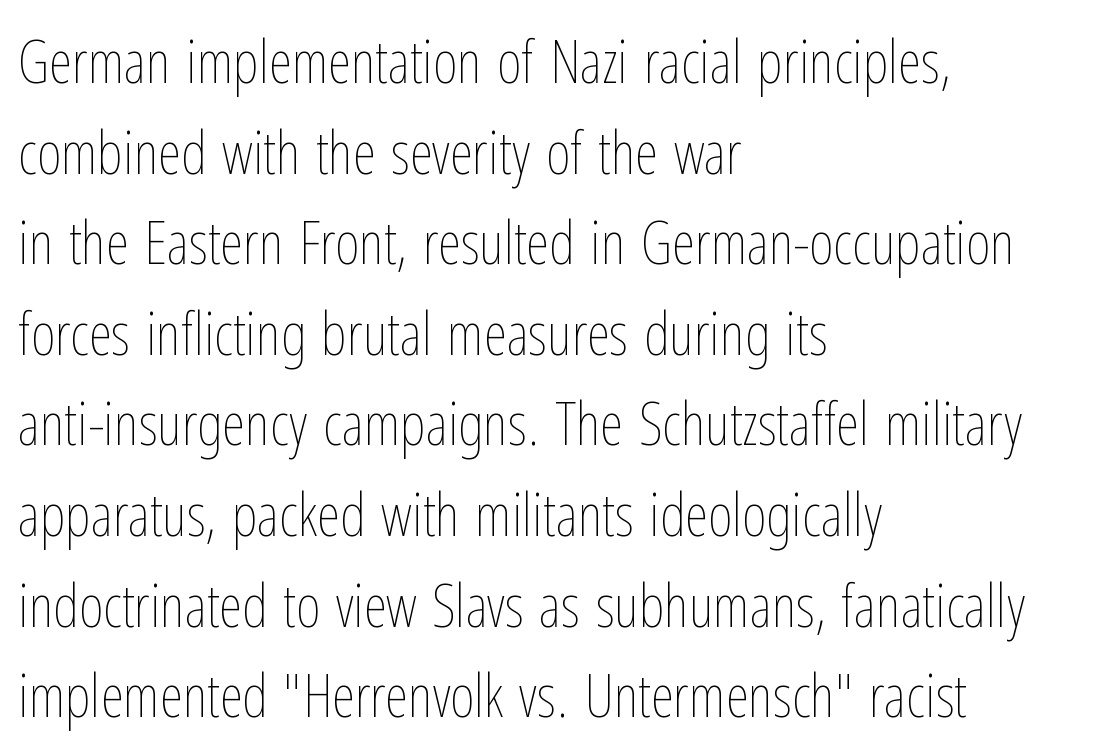
These lines keep a tight, regular rhythm from letter to letter. Weight: regular or lighter. A typesetter would call this leading conventional body-copy spacing. Think of a printed novel: that variable character pitch is what you see here. It's the straight-up-and-down kind of type. Underlining? Definitely not there.
